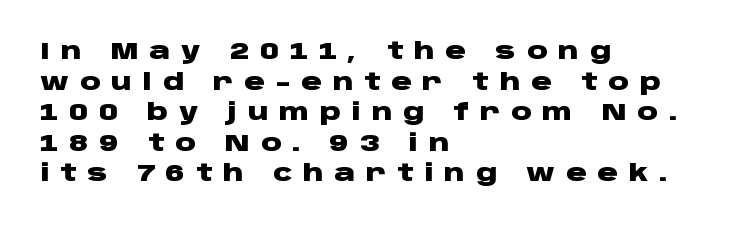
The image shows 23 px bold type, upright; set left-aligned, normal line spacing (1.33x), unusually wide letter spacing (+0.47 em), not underlined.
